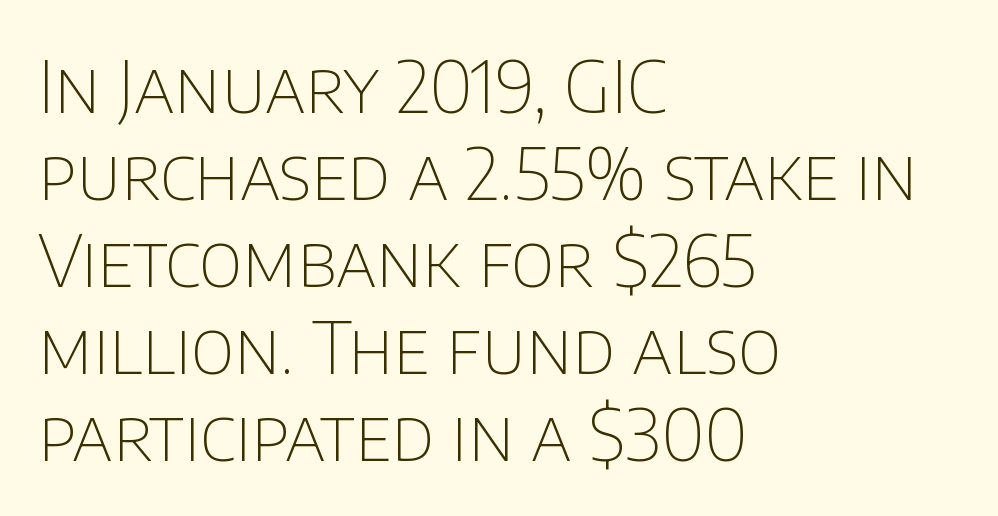
The image shows 72 px thin sans-serif type, upright; set left-aligned, line spacing 1.21x, normal letter spacing, not underlined; low stroke contrast and a large x-height.
